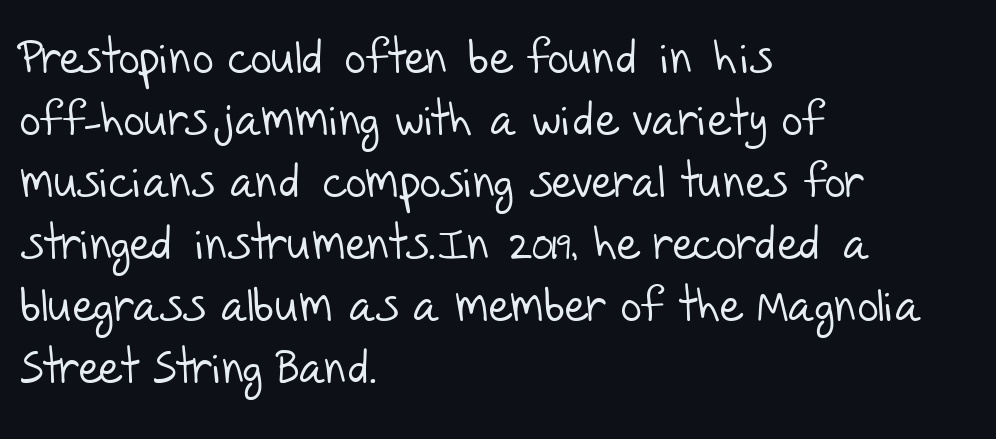
{"serif": "no", "bold": "no", "weight": "light", "width": "normal", "stroke_contrast": "low", "x_height": "large", "monospaced": "no", "underline": "no", "align": "left", "line_spacing": "normal", "line_spacing_ratio": 1.35, "letter_spacing": "normal", "letter_spacing_em": 0.0, "glyph_px": 46}
